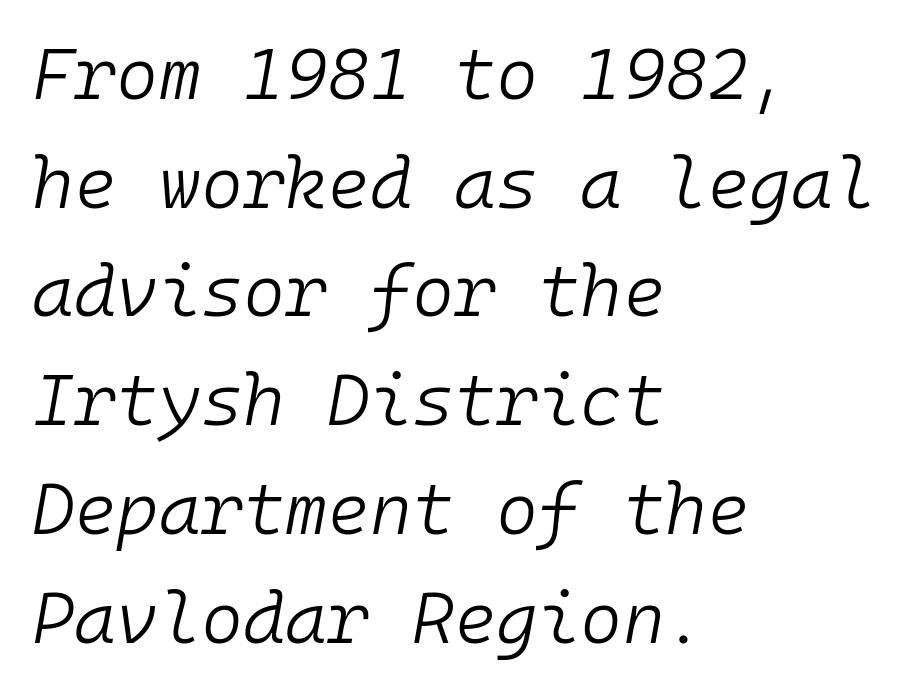
The image shows 72 px light type, italic (leaning right), monospaced; set left-aligned, normal line spacing (1.51x), normal letter spacing, not underlined; low stroke contrast and a medium x-height.
